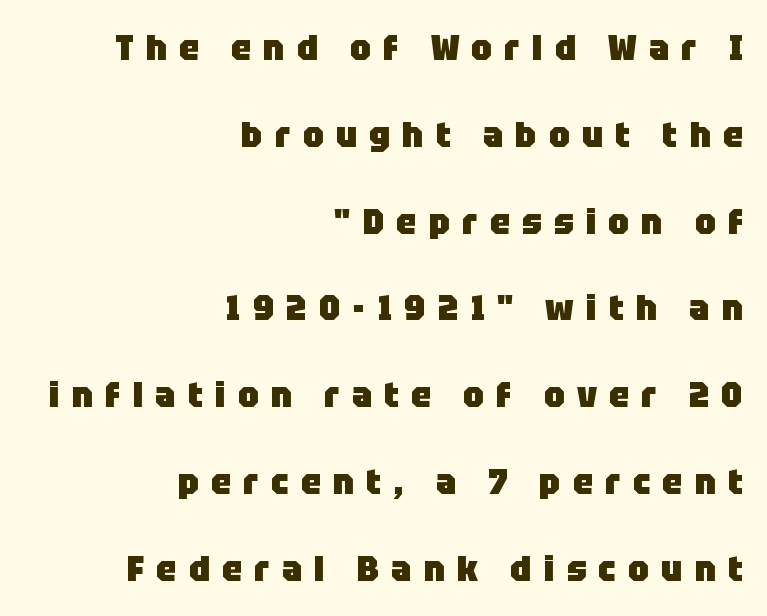
Q: Is the text bold? A: Yes.
Q: Is the text italic (slanted)? A: No, it is upright.
Q: Is the typeface a serif or a sans-serif typeface? A: Sans-serif.
Q: Is the text underlined? A: No.
Q: How is the paragraph aligned? A: Right-aligned.
Q: Is the spacing between letters normal or unusually wide? A: Unusually wide.
Q: Is the spacing between lines tight, normal or loose? A: Loose.
Q: Width (condensed, normal, or wide)? A: Normal.
Q: Stroke contrast? A: Low.
Q: x-height? A: Large.
Q: Monospaced? A: No.
